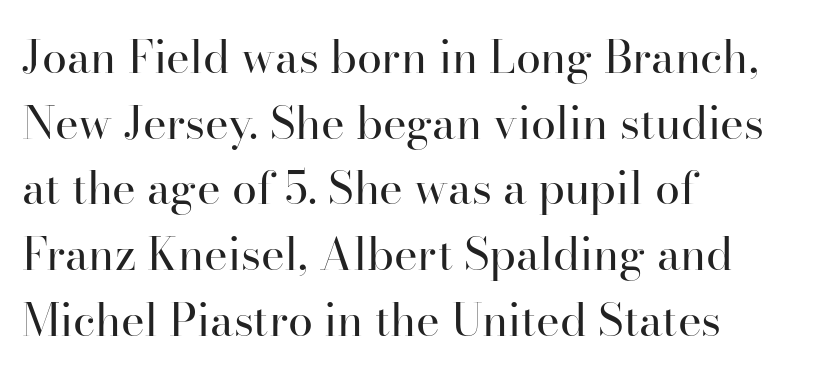
The image shows 45 px regular-weight serif type, upright; set left-aligned, normal line spacing (1.46x), normal letter spacing, not underlined; high stroke contrast and a small x-height.
